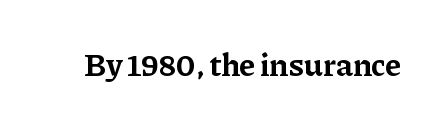
Is the type bold? Yes — the strokes are clearly thick and heavy. Rule under the text: the space is simply empty. Italic: no, the glyphs are upright roman. Each letter keeps its own natural width here, so spacing adapts to shape.
